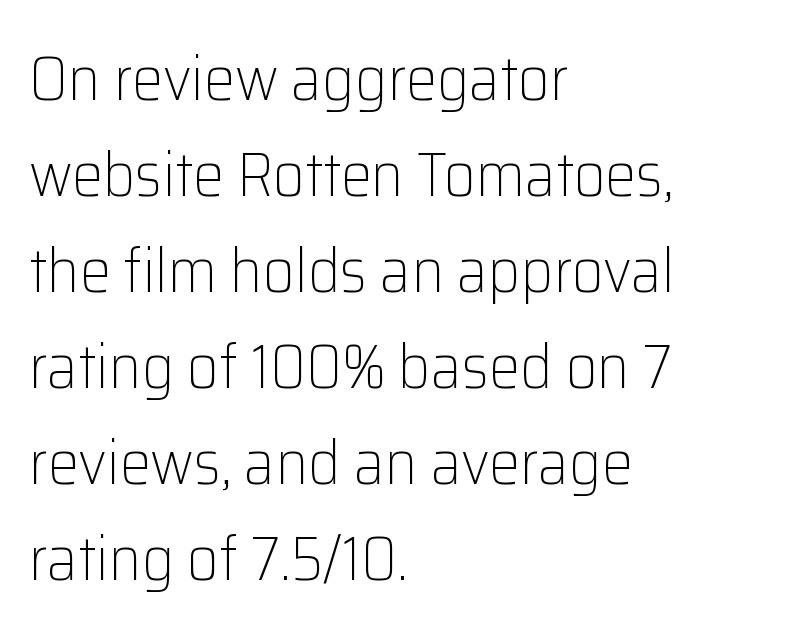
The compositor pushed each line to the left boundary. The rendering uses natural spacing where letterforms have individual widths. One glance says typical: line gaps are just what's usual. No extra tracking has been applied to these lines.
